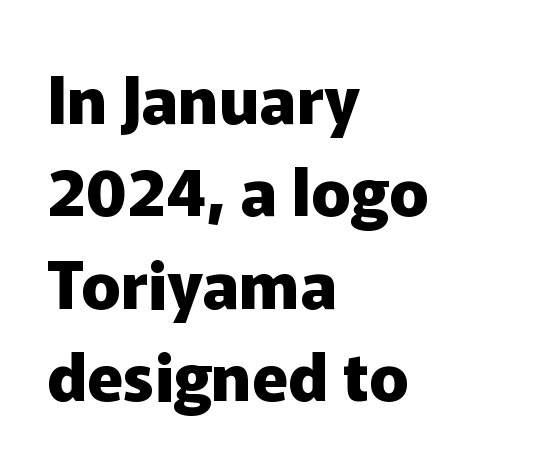
Type without underlining. Each letter keeps its own natural width here, so spacing adapts to shape. The font family rendered here belongs to the sans-serif group. How are the letters spaced? Ordinarily, with no added tracking. The typography opts for an upright posture over an oblique one.
